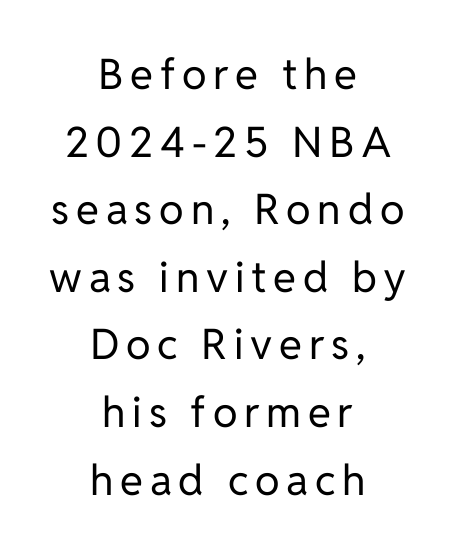
The image shows 42 px regular-weight sans-serif type, upright; set centered, normal line spacing (1.61x), not underlined; low stroke contrast and a medium x-height.
